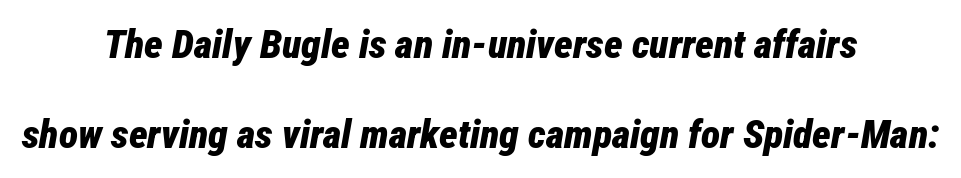
Characters are canted at an angle relative to the baseline's perpendicular. The glyphs are unaccompanied by any horizontal stroke below them. The passage shown is emphatically bold. A typesetter would call this proportional, since set widths differ per character. Successive baselines arrive slowly, with a big drop between each. Observe the ordinary spacing: letters are neighbours, not strangers.
